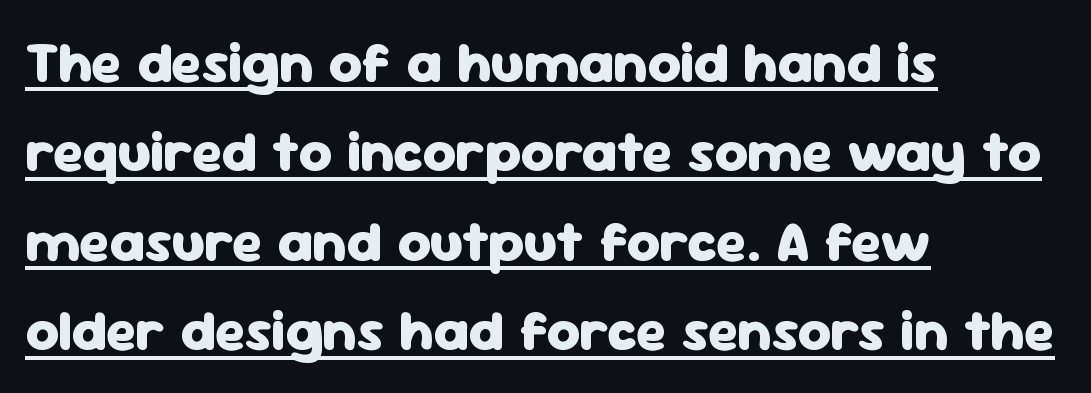
The image shows 57 px heavy sans-serif type, upright; set left-aligned, normal line spacing (1.57x), normal letter spacing, underlined; low stroke contrast and a medium x-height.
